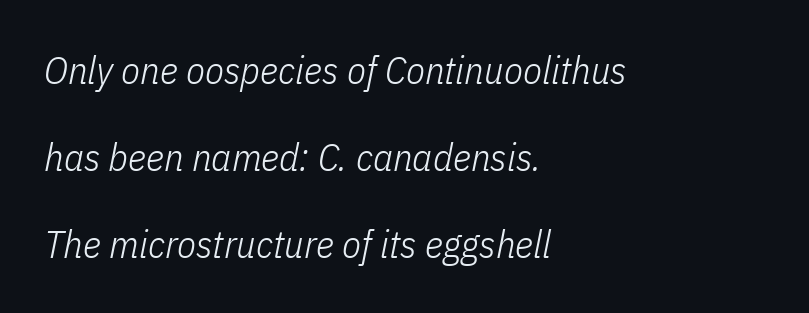
The image shows 39 px light, condensed type, italic (leaning right); set left-aligned, loose line spacing (2.23x), normal letter spacing, not underlined; low stroke contrast and a medium x-height.
